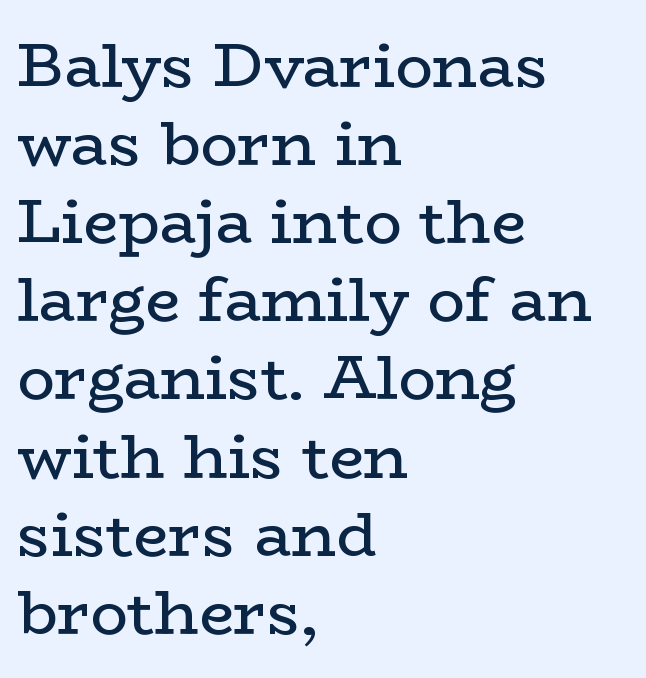
{"serif": "yes", "italic": "no", "bold": "no", "weight": "regular", "width": "wide", "stroke_contrast": "low", "x_height": "medium", "monospaced": "no", "underline": "no", "align": "left", "line_spacing": "normal", "line_spacing_ratio": 1.26, "letter_spacing": "normal", "letter_spacing_em": 0.0, "glyph_px": 62}
